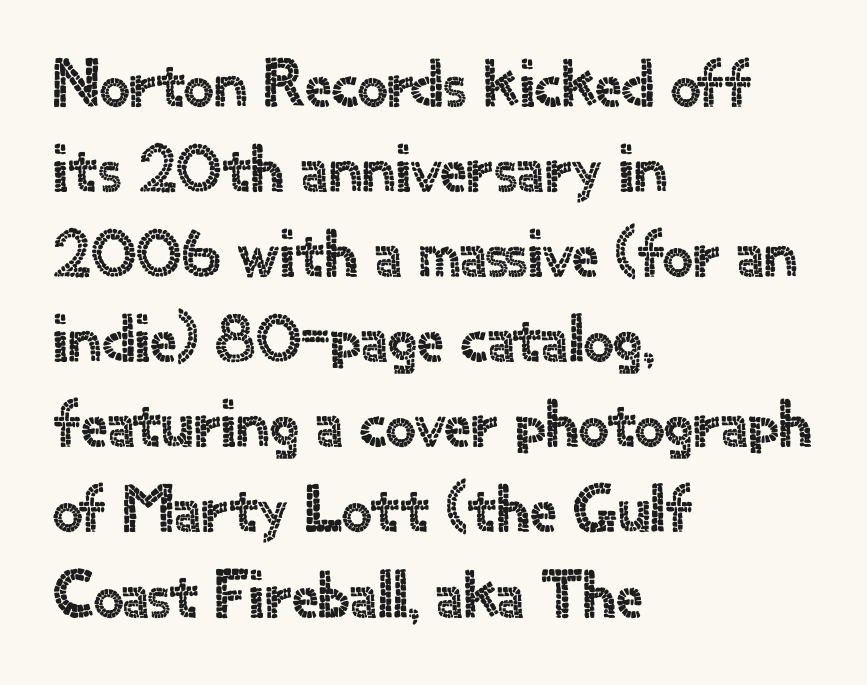
The image shows 67 px sans-serif type, upright; set left-aligned, normal line spacing (1.27x), normal letter spacing, not underlined; a small x-height.
